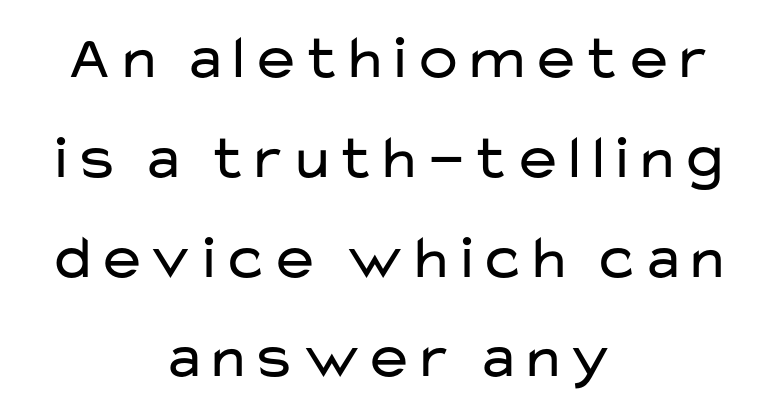
The image shows 62 px regular-weight, wide sans-serif type, upright; set centered, normal line spacing (1.61x), normal letter spacing, not underlined; low stroke contrast and a medium x-height.
